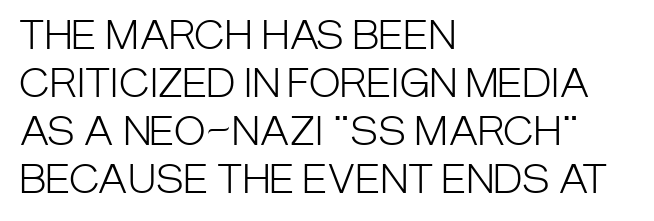
The image shows 38 px light, condensed sans-serif type, upright; set left-aligned, normal line spacing (1.26x), normal letter spacing, not underlined; low stroke contrast and a large x-height.
